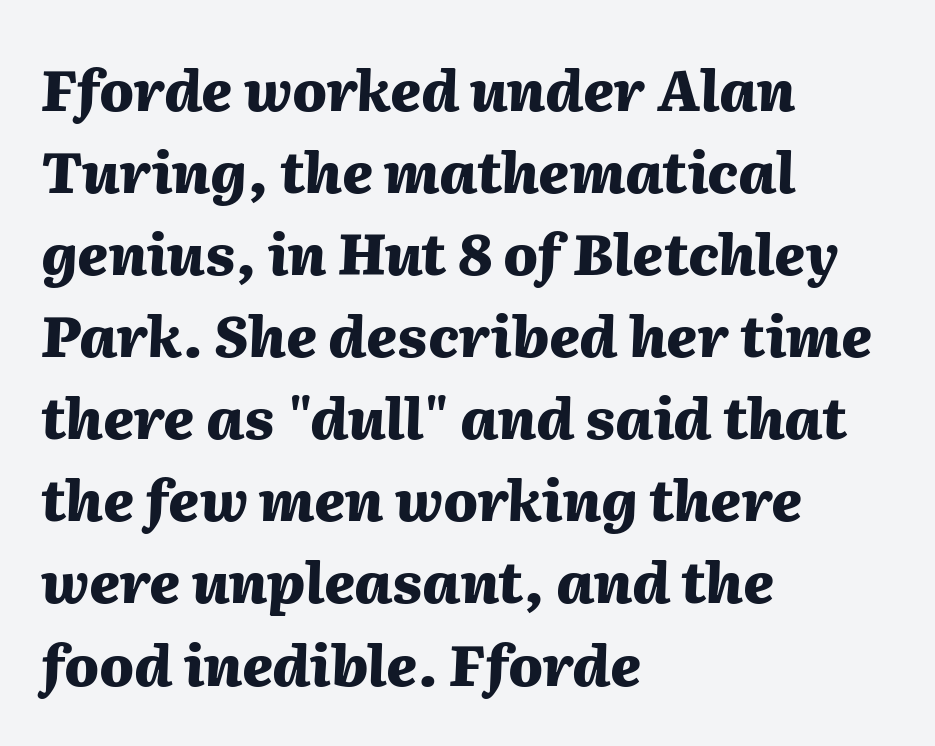
The passage shown is typed in a proportional face where columns would drift. Nobody drew a line under any word here. The lines sit at an ordinary, default distance from one another. Notice how the passage keeps a crisp vertical edge on the left only. Is the type slanted? Yes — the strokes lean at a clear angle.
